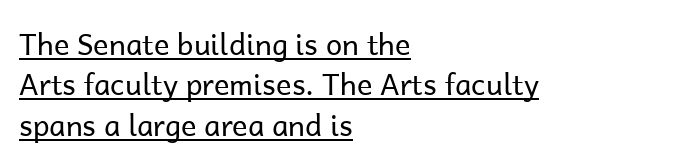
Q: Is the text bold? A: No.
Q: Is the text italic (slanted)? A: No, it is upright.
Q: Is the typeface a serif or a sans-serif typeface? A: Sans-serif.
Q: Is the text underlined? A: Yes.
Q: How is the paragraph aligned? A: Left-aligned.
Q: Is the spacing between letters normal or unusually wide? A: Normal.
Q: Is the spacing between lines tight, normal or loose? A: Normal.
Q: Width (condensed, normal, or wide)? A: Normal.
Q: Stroke contrast? A: Low.
Q: x-height? A: Medium.
Q: Monospaced? A: No.
